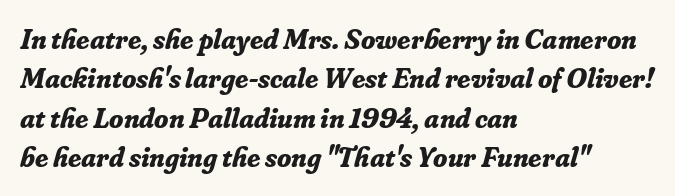
Small tapered or slab feet sit at the stroke ends, so this counts as serif. Do the characters align in a grid? No, the font is proportional. The strokes are fattened all the way to bold. Does the leading feel generous? No, just average.
